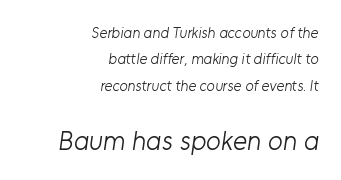
{"bold": "no", "underline": "no", "align": "right", "line_spacing_ratio": 1.76, "letter_spacing": "normal", "letter_spacing_em": 0.0, "larger_block": "second", "size_ratio": 1.8, "glyph_px": 27}
